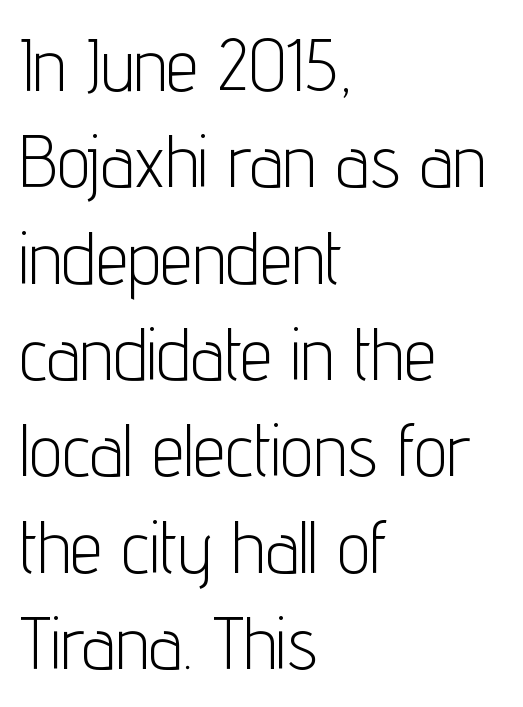
Q: Is the text bold? A: No.
Q: Is the text italic (slanted)? A: No, it is upright.
Q: Is the typeface a serif or a sans-serif typeface? A: Sans-serif.
Q: Is the text underlined? A: No.
Q: How is the paragraph aligned? A: Left-aligned.
Q: Is the spacing between letters normal or unusually wide? A: Normal.
Q: Is the spacing between lines tight, normal or loose? A: Normal.
Q: Width (condensed, normal, or wide)? A: Condensed.
Q: Stroke contrast? A: Low.
Q: x-height? A: Medium.
Q: Monospaced? A: No.
